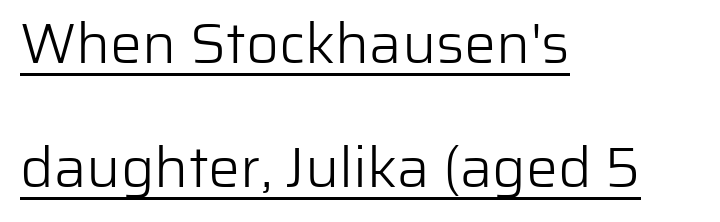
The lines are spread far apart with generous leading. This sample has the flowing, uneven cadence of proportional lettering. Observe the ordinary spacing: letters are neighbours, not strangers. Honestly, the underline is the first thing you notice here. On a weight scale, this lands at 450 or below.
